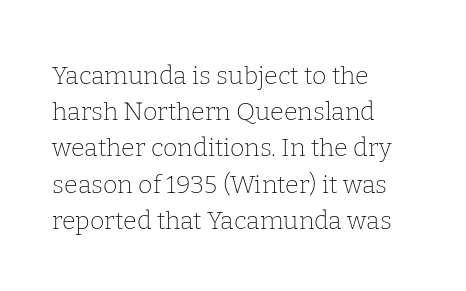
The image shows 25 px text type, upright; set left-aligned, normal line spacing (1.45x), normal letter spacing, not underlined.
